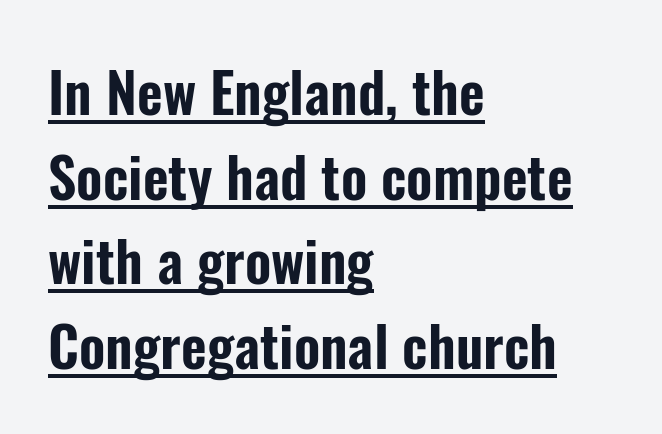
Q: Is the text italic (slanted)? A: No, it is upright.
Q: Is the typeface a serif or a sans-serif typeface? A: Sans-serif.
Q: Is the text underlined? A: Yes.
Q: How is the paragraph aligned? A: Left-aligned.
Q: Is the spacing between letters normal or unusually wide? A: Normal.
Q: Is the spacing between lines tight, normal or loose? A: Normal.
Q: Width (condensed, normal, or wide)? A: Condensed.
Q: Stroke contrast? A: Low.
Q: x-height? A: Medium.
Q: Monospaced? A: No.
